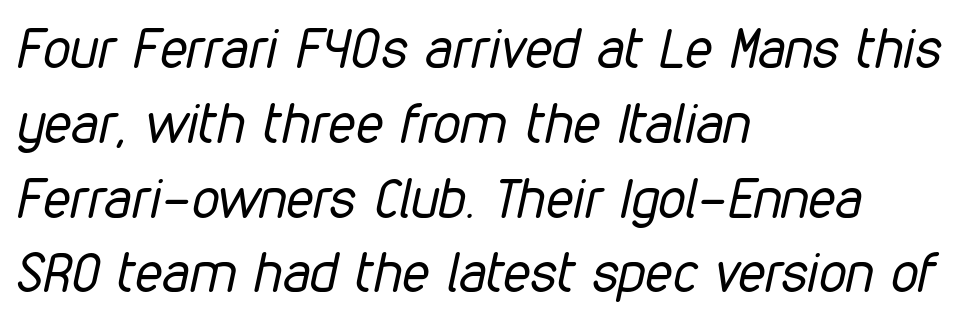
Q: Is the text bold? A: No.
Q: Is the text italic (slanted)? A: Yes, it leans right by about 12 degrees.
Q: Is the text underlined? A: No.
Q: How is the paragraph aligned? A: Left-aligned.
Q: Is the spacing between letters normal or unusually wide? A: Normal.
Q: Is the spacing between lines tight, normal or loose? A: Normal.
Q: Width (condensed, normal, or wide)? A: Condensed.
Q: Stroke contrast? A: Low.
Q: x-height? A: Medium.
Q: Monospaced? A: No.
